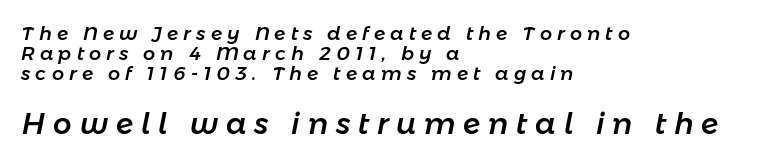
Type without underlining. Block two is the big one; block one sits smaller above it. The whole block is typeset with a tilt. Vertically, the passage feels compressed, each row crowding the next.
